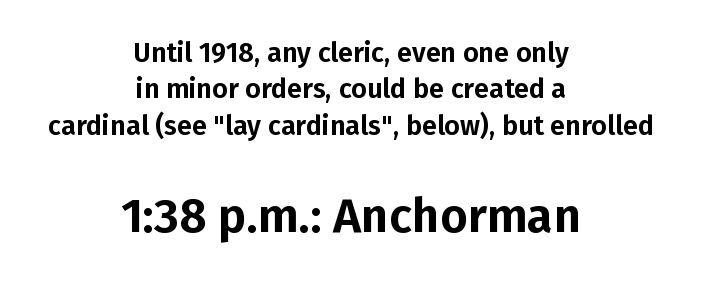
If you drew a line through each stem, it would be perfectly vertical. Line starts and ends both wander, symmetrically. The type family on display is of the sans-serif kind. The rendering uses natural spacing where letterforms have individual widths. Rule under the text: the space is simply empty.
